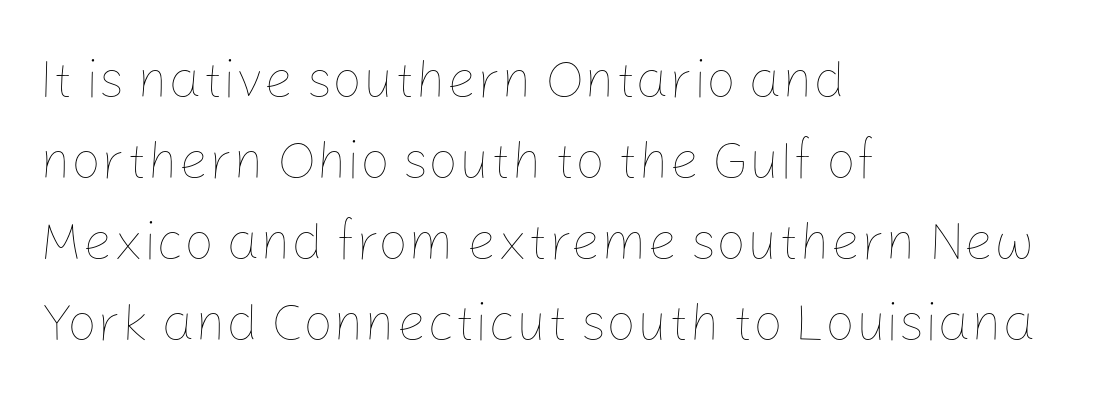
{"italic": "no", "bold": "no", "weight": "thin", "width": "normal", "stroke_contrast": "low", "x_height": "medium", "monospaced": "no", "underline": "no", "align": "left", "line_spacing": "normal", "line_spacing_ratio": 1.53, "letter_spacing": "normal", "letter_spacing_em": 0.0, "glyph_px": 53}
